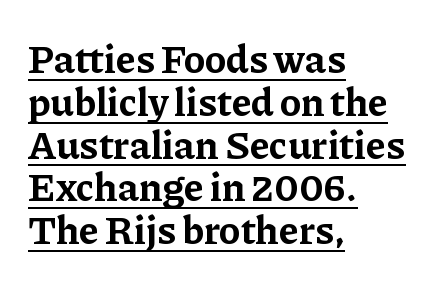
Q: Is the text bold? A: Yes.
Q: Is the text italic (slanted)? A: No, it is upright.
Q: Is the typeface a serif or a sans-serif typeface? A: Serif.
Q: Is the text underlined? A: Yes.
Q: How is the paragraph aligned? A: Left-aligned.
Q: Is the spacing between letters normal or unusually wide? A: Normal.
Q: Is the spacing between lines tight, normal or loose? A: Tight.
Q: Width (condensed, normal, or wide)? A: Normal.
Q: Stroke contrast? A: Low.
Q: x-height? A: Medium.
Q: Monospaced? A: No.
